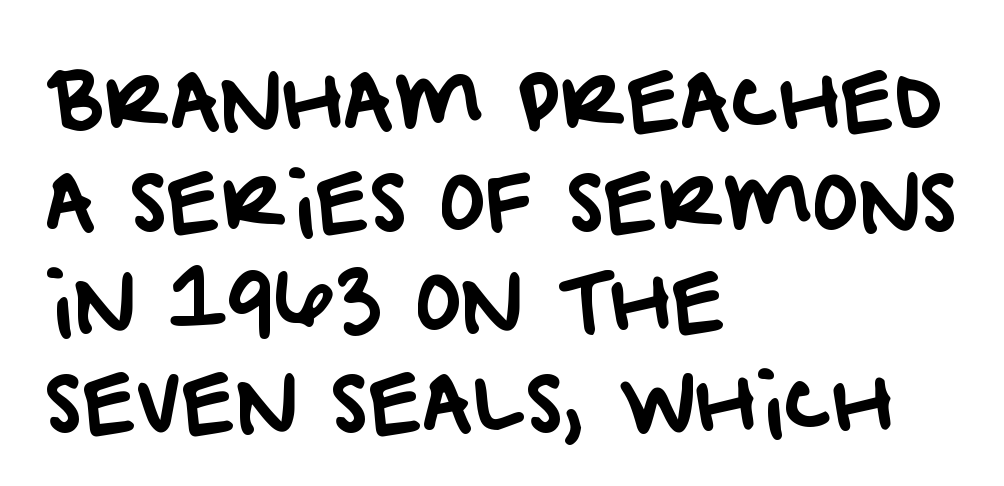
How would I describe the line gaps? Plain and ordinary. The zone under the glyphs is completely vacant. Leftover space on each line is placed entirely after the last word. Grotesque or geometric, the face here clearly has no serifs. Each letter keeps its own natural width here, so spacing adapts to shape.
